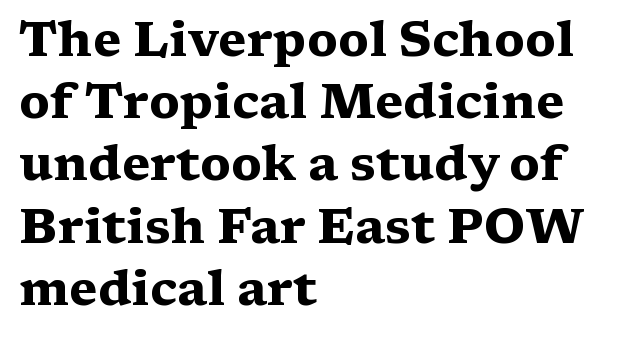
Designer's note — italics off, roman on. Unmarked baselines from the first word to the last. This rendering employs a face with finishing strokes, i.e., a serif. Short note: letters normally spaced. Notice how thick the strokes are: this is what a full bold looks like. The face used here is proportionally spaced, like ordinary book or web type.
